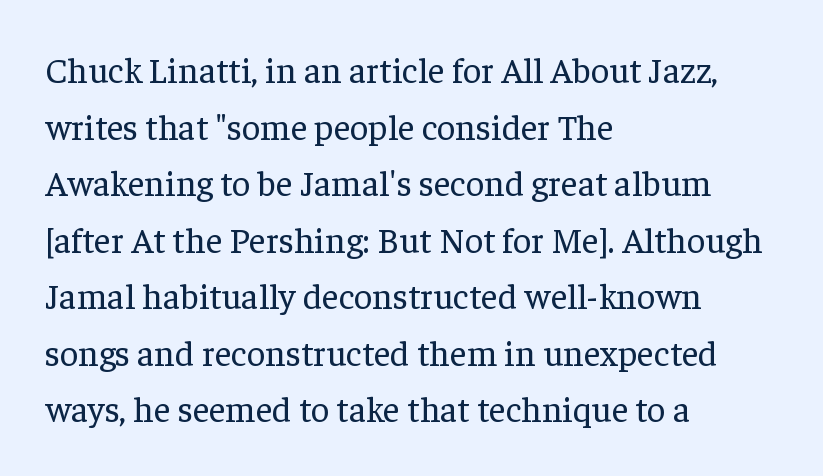
{"serif": "yes", "italic": "no", "bold": "no", "weight": "regular", "width": "normal", "stroke_contrast": "low", "x_height": "medium", "monospaced": "no", "underline": "no", "align": "left", "line_spacing": "normal", "line_spacing_ratio": 1.57, "letter_spacing": "normal", "letter_spacing_em": 0.0, "glyph_px": 36}
